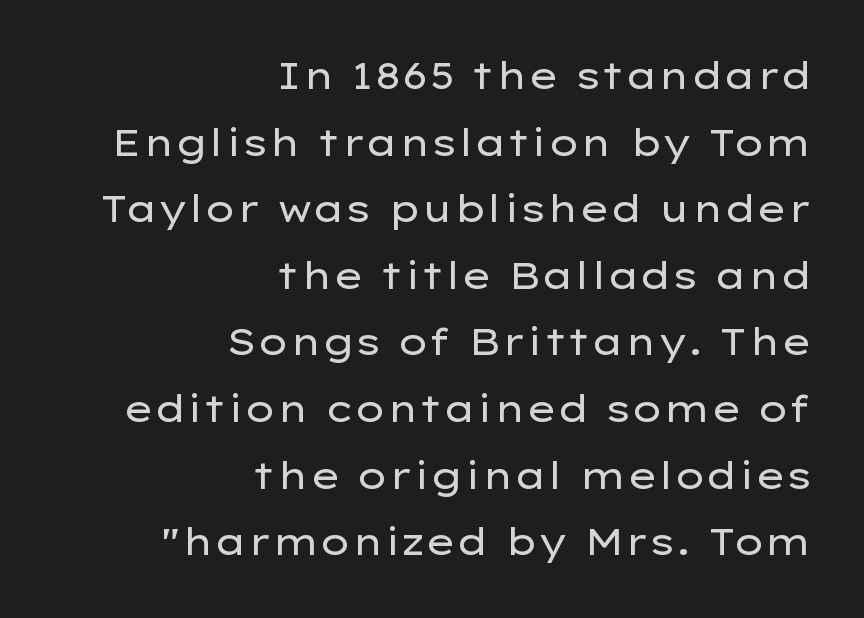
Visually the block forms a straight wall on the right and a jagged coastline on the left. Stem width sits at or under what a default text font uses. Style check: upright. The rendering uses natural spacing where letterforms have individual widths. Descender tails drop into unmarked territory.
